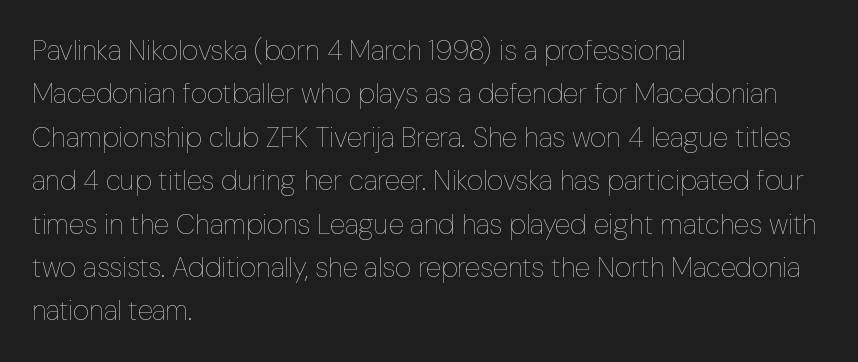
The passage shown has conventional tracking throughout. Check the space under the baseline: it is left empty. What's the leading like? Ordinary, nothing unusual. Here the designer chose a conventional face with non-uniform glyph widths. This rendering uses left alignment, leaving the right contour irregular. The strokes carry an ordinary text weight at most.
